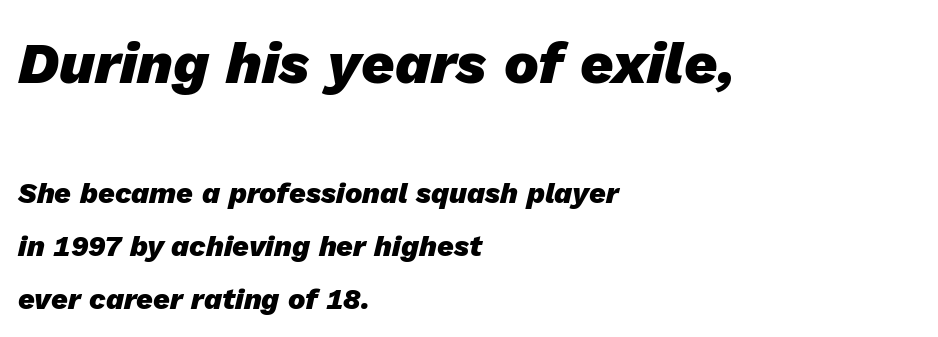
The image shows 58 px heavy type, italic (leaning right); set left-aligned, line spacing 1.82x, normal letter spacing, not underlined; the first (top) block is 2.0x larger; low stroke contrast and a medium x-height.
